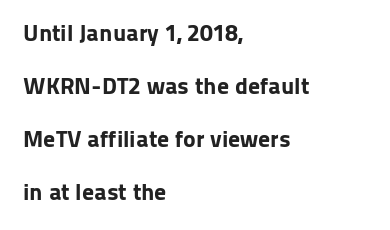
Q: Is the text bold? A: Yes.
Q: Is the text italic (slanted)? A: No, it is upright.
Q: Is the text underlined? A: No.
Q: How is the paragraph aligned? A: Left-aligned.
Q: Is the spacing between letters normal or unusually wide? A: Normal.
Q: Is the spacing between lines tight, normal or loose? A: Loose.
